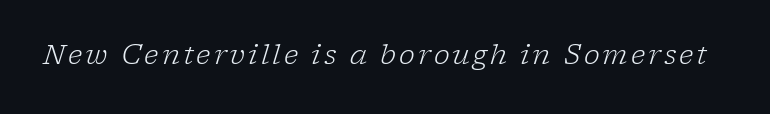
Q: Is the text bold? A: No.
Q: Is the text italic (slanted)? A: Yes, it leans right by about 17 degrees.
Q: Is the text underlined? A: No.
